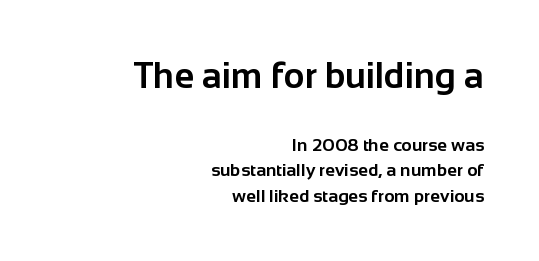
Q: Is the text bold? A: Yes.
Q: Is the text italic (slanted)? A: No, it is upright.
Q: Is the typeface a serif or a sans-serif typeface? A: Sans-serif.
Q: Is the text underlined? A: No.
Q: How is the paragraph aligned? A: Right-aligned.
Q: Is the spacing between letters normal or unusually wide? A: Normal.
Q: Is the spacing between lines tight, normal or loose? A: Normal.
Q: Which block of text is set in a larger size, the first (top) or the second (bottom)? A: The first (top) one.
Q: Width (condensed, normal, or wide)? A: Normal.
Q: Stroke contrast? A: Low.
Q: x-height? A: Medium.
Q: Monospaced? A: No.
